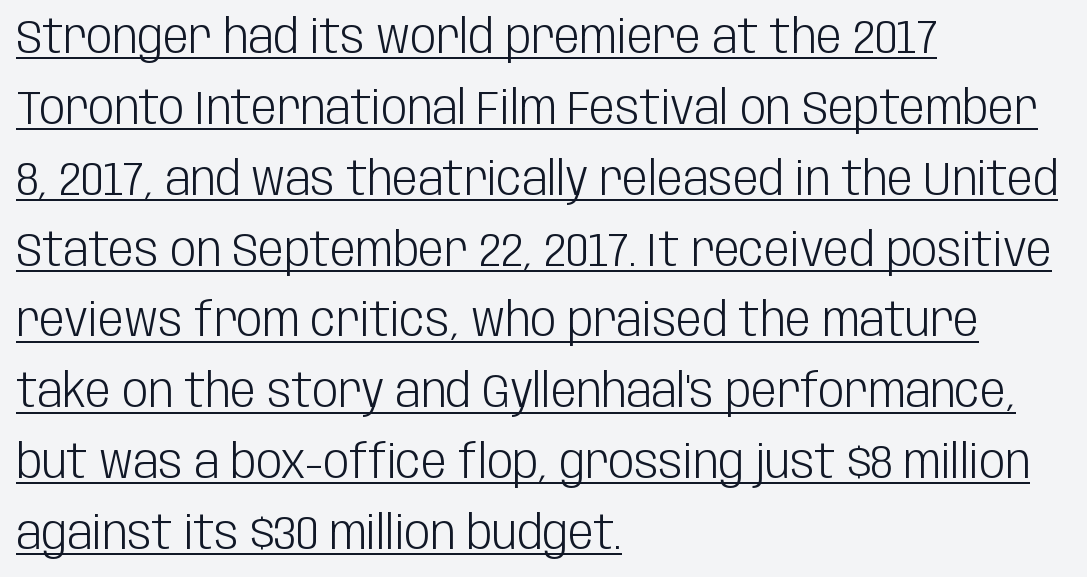
The image shows 46 px light, condensed sans-serif type, upright; set left-aligned, normal line spacing (1.54x), normal letter spacing, underlined; low stroke contrast and a large x-height.
